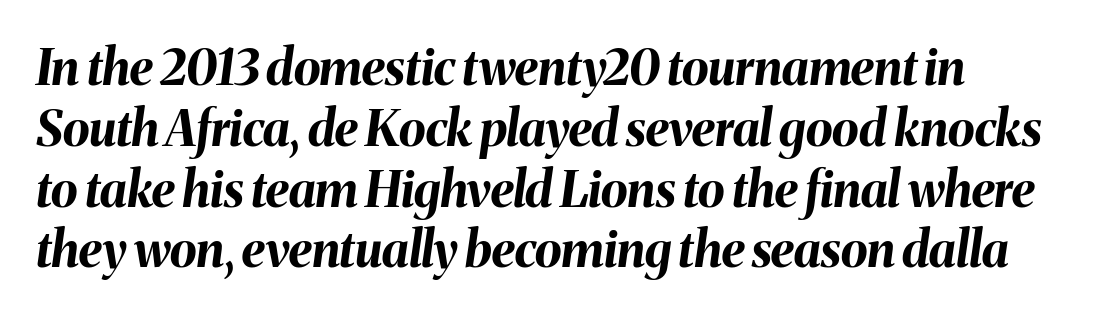
{"italic": "yes", "lean": "right", "slant_degrees": 8, "bold": "yes", "weight": "bold", "width": "normal", "stroke_contrast": "medium", "x_height": "medium", "monospaced": "no", "underline": "no", "line_spacing_ratio": 1.24, "letter_spacing": "normal", "letter_spacing_em": 0.0, "glyph_px": 49}
